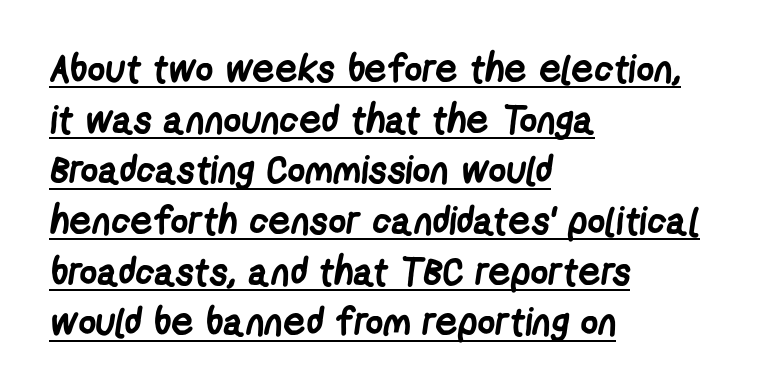
The rendering keeps characters at their native spacing. Regarding serifs, this sample does without them. Is the block centered? No — it sits flush against the left margin. Look at the stroke-to-counter ratio: heavy, a bold. Glance below the letters and you will spot a drawn line. Character widths vary here, with narrow letters taking less room than wide ones.
